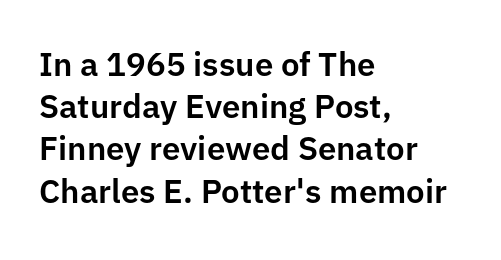
Successive baselines arrive at the customary interval. Nothing unusual about the tracking: characters are spaced as the font intends. The rendering anchors every line to the left-hand side. Does the type have serifs? No, each stem ends abruptly. You can tell it's not italic because the verticals are truly vertical. Lines of text with bare space underneath.
